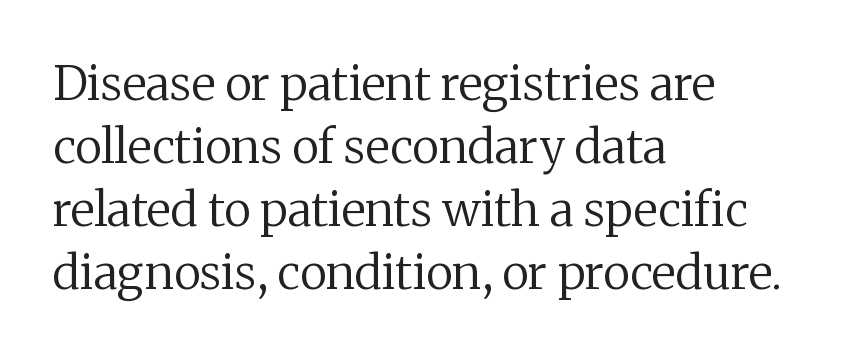
Q: Is the text bold? A: No.
Q: Is the text italic (slanted)? A: No, it is upright.
Q: Is the typeface a serif or a sans-serif typeface? A: Serif.
Q: Is the text underlined? A: No.
Q: How is the paragraph aligned? A: Left-aligned.
Q: Is the spacing between letters normal or unusually wide? A: Normal.
Q: Is the spacing between lines tight, normal or loose? A: Normal.
Q: Width (condensed, normal, or wide)? A: Normal.
Q: Stroke contrast? A: Medium.
Q: x-height? A: Medium.
Q: Monospaced? A: No.
